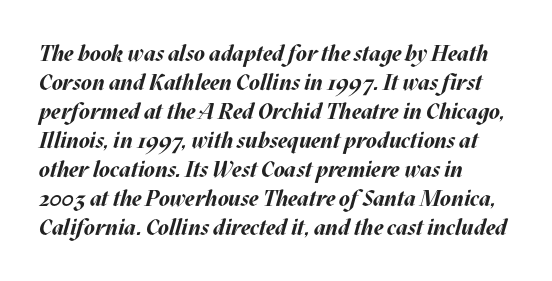
Descenders hang freely into open space. Emphasis by weight is at full strength: bold. This sample uses an oblique cut, with every glyph tilted off the vertical. The rendering keeps characters at their native spacing. Caption: multi-line text, flush left, ragged right.
